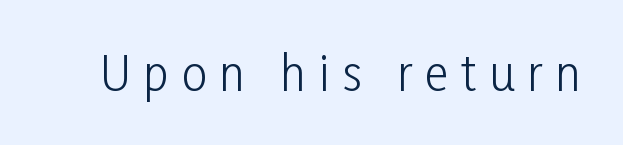
Between one letter and the next there's a generous, obvious gap. Decoration check: the copy has no underline. Each letter keeps its own natural width here, so spacing adapts to shape. This rendering employs a face without finishing strokes, i.e., a sans-serif. The strokes carry an ordinary text weight at most. It's the straight-up-and-down kind of type.
